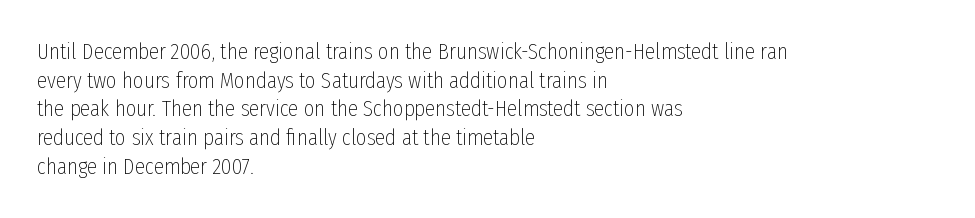
The lines sit at an ordinary, default distance from one another. The text block is weighted toward the left margin, trailing off unevenly rightward. Tracking value appears to be zero — textbook default spacing. Has an underline been added? It has not. Stroke mass is kept to a normal reading level or below.
